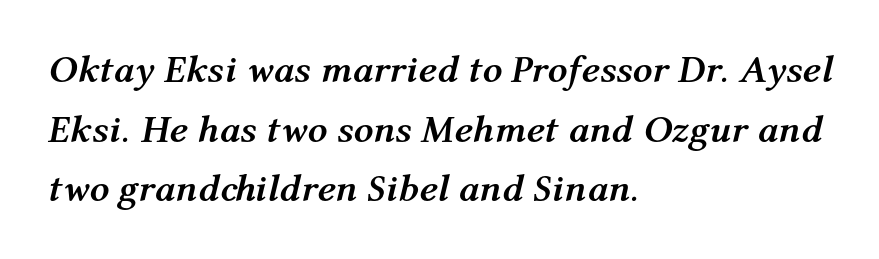
Q: Is the text bold? A: Yes.
Q: Is the text italic (slanted)? A: Yes, it leans right by about 12 degrees.
Q: Is the text underlined? A: No.
Q: How is the paragraph aligned? A: Left-aligned.
Q: Is the spacing between letters normal or unusually wide? A: Normal.
Q: Is the spacing between lines tight, normal or loose? A: Normal.
Q: Width (condensed, normal, or wide)? A: Normal.
Q: Stroke contrast? A: Medium.
Q: x-height? A: Medium.
Q: Monospaced? A: No.
